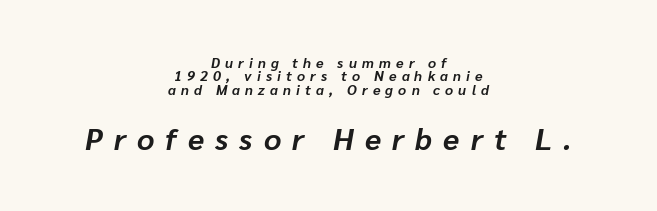
{"italic": "yes", "lean": "right", "slant_degrees": 10, "bold": "yes", "weight": "bold", "width": "normal", "stroke_contrast": "low", "x_height": "medium", "monospaced": "no", "underline": "no", "align": "center", "line_spacing": "tight", "line_spacing_ratio": 0.96, "letter_spacing": "wide", "letter_spacing_em": 0.37, "larger_block": "second", "size_ratio": 2.14, "glyph_px": 30}
